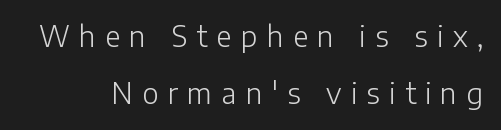
The image shows 28 px light sans-serif type, upright; set loose line spacing (2.05x), unusually wide letter spacing (+0.33 em), not underlined; low stroke contrast and a medium x-height.
